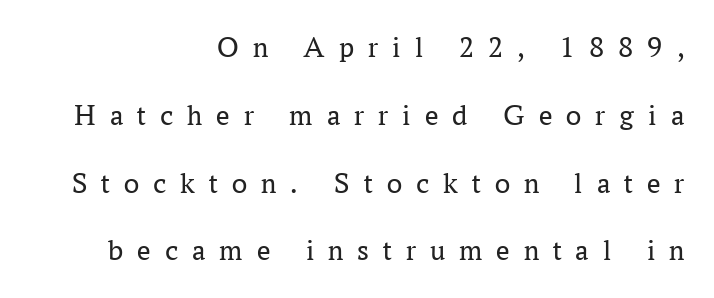
Posture: vertical. Airy leading. The tracking reads as deliberately expanded to a designer's eye. Observe the serifs anchoring each vertical stroke in this sample.
